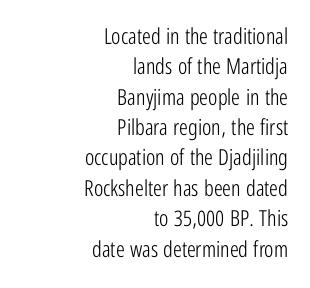
{"italic": "no", "bold": "no", "underline": "no", "align": "right", "line_spacing": "normal", "line_spacing_ratio": 1.38, "letter_spacing": "normal", "letter_spacing_em": 0.0, "glyph_px": 22}
